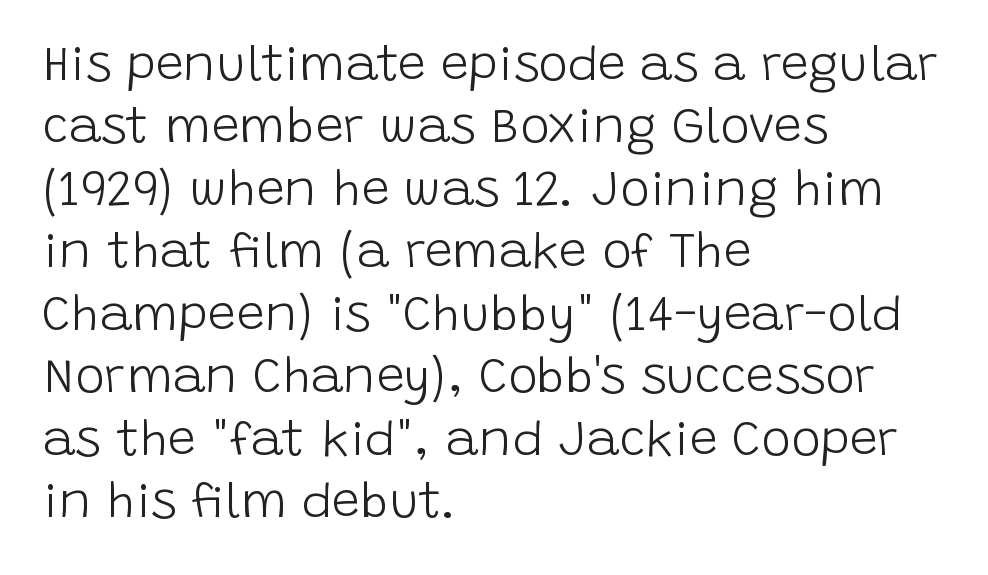
The image shows 50 px light sans-serif type, upright; set left-aligned, normal line spacing (1.25x), normal letter spacing, not underlined; low stroke contrast and a large x-height.
